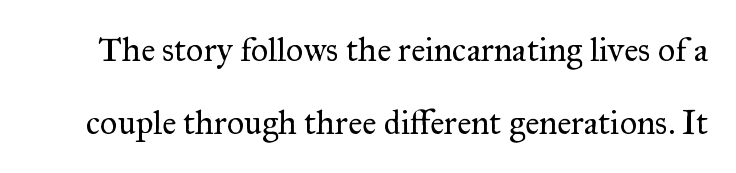
The image shows 34 px regular-weight serif type, upright; set loose line spacing (2.15x), normal letter spacing, not underlined; medium stroke contrast and a small x-height.
